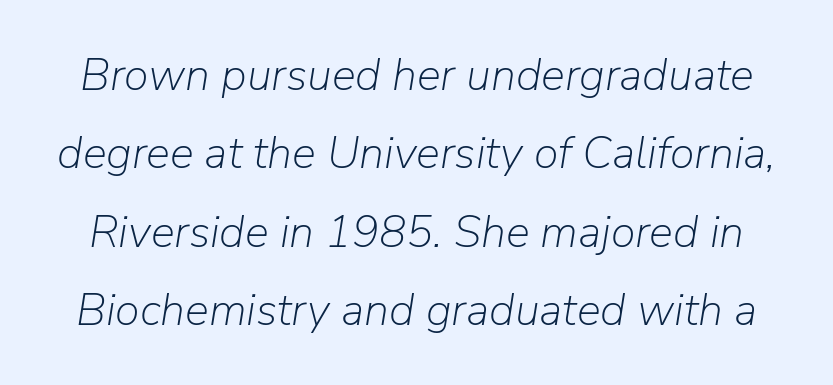
Nobody touched the tracking dial on this one. Ink coverage per letter is moderate at most. Character widths vary here, with narrow letters taking less room than wide ones. Glance below the letters and you will spot only blank space. Quick note: italic.
